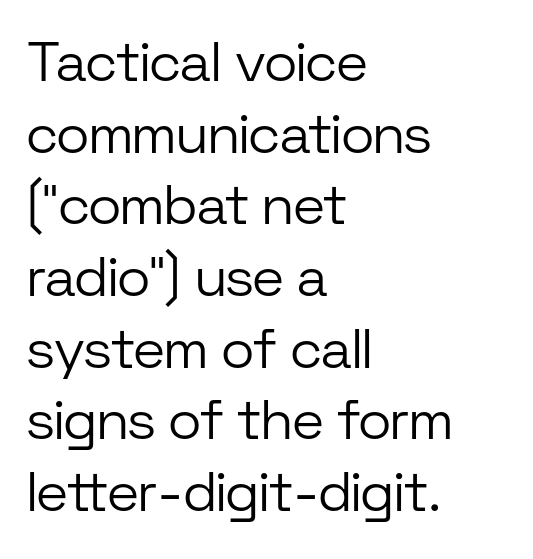
{"serif": "no", "italic": "no", "bold": "no", "weight": "light", "width": "normal", "stroke_contrast": "low", "x_height": "medium", "monospaced": "no", "underline": "no", "align": "left", "line_spacing": "normal", "line_spacing_ratio": 1.28, "letter_spacing": "normal", "letter_spacing_em": 0.0, "glyph_px": 56}
